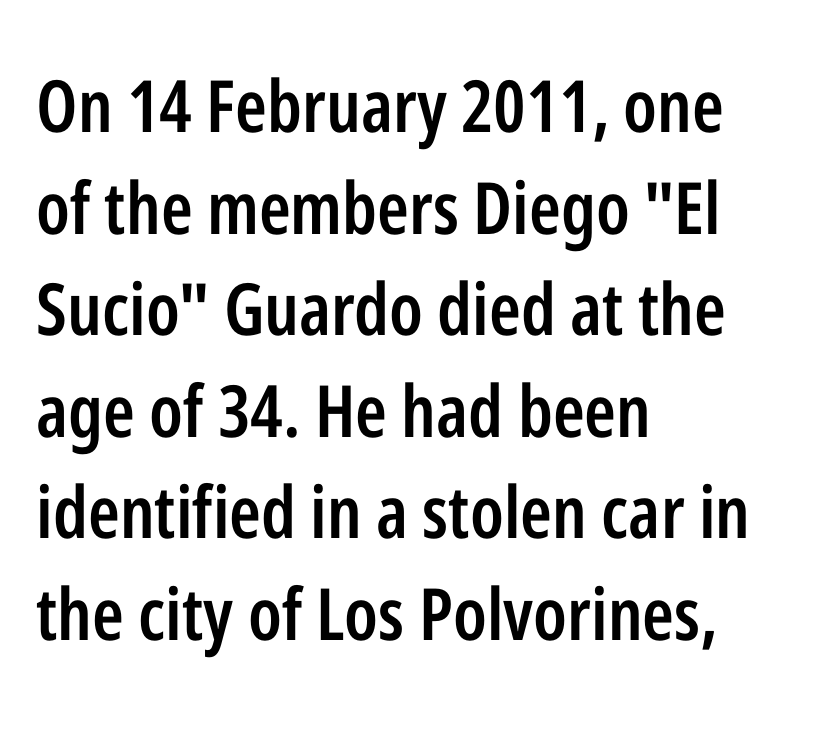
{"serif": "no", "italic": "no", "bold": "semi", "weight": "semibold", "width": "condensed", "stroke_contrast": "low", "x_height": "medium", "monospaced": "no", "underline": "no", "align": "left", "line_spacing": "normal", "line_spacing_ratio": 1.41, "letter_spacing": "normal", "letter_spacing_em": 0.0, "glyph_px": 72}
